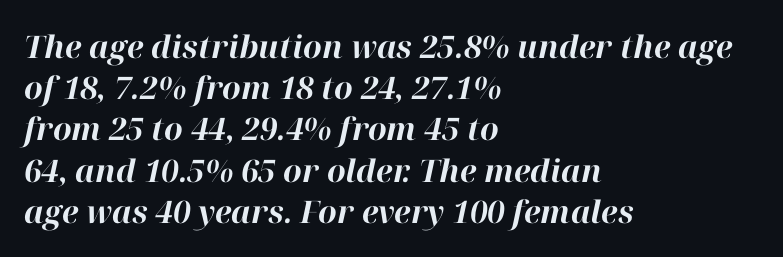
{"italic": "yes", "lean": "right", "slant_degrees": 12, "bold": "yes", "weight": "bold", "width": "normal", "stroke_contrast": "high", "x_height": "medium", "monospaced": "no", "underline": "no", "align": "left", "line_spacing": "normal", "line_spacing_ratio": 1.33, "letter_spacing": "normal", "letter_spacing_em": 0.0, "glyph_px": 31}
